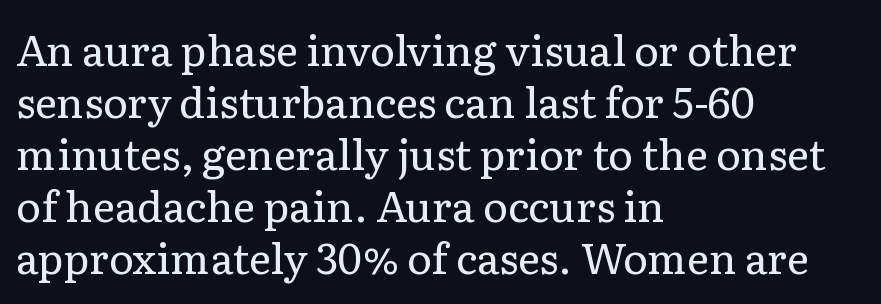
Q: Is the text bold? A: No.
Q: Is the text italic (slanted)? A: No, it is upright.
Q: Is the typeface a serif or a sans-serif typeface? A: Serif.
Q: Is the text underlined? A: No.
Q: How is the paragraph aligned? A: Left-aligned.
Q: Is the spacing between letters normal or unusually wide? A: Normal.
Q: Width (condensed, normal, or wide)? A: Normal.
Q: Stroke contrast? A: Low.
Q: x-height? A: Medium.
Q: Monospaced? A: No.
